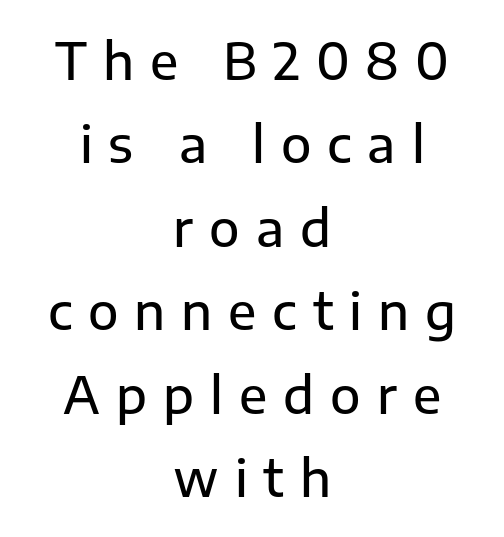
The image shows 50 px sans-serif type, upright; set centered, normal line spacing (1.67x), unusually wide letter spacing (+0.32 em), not underlined; low stroke contrast and a medium x-height.
